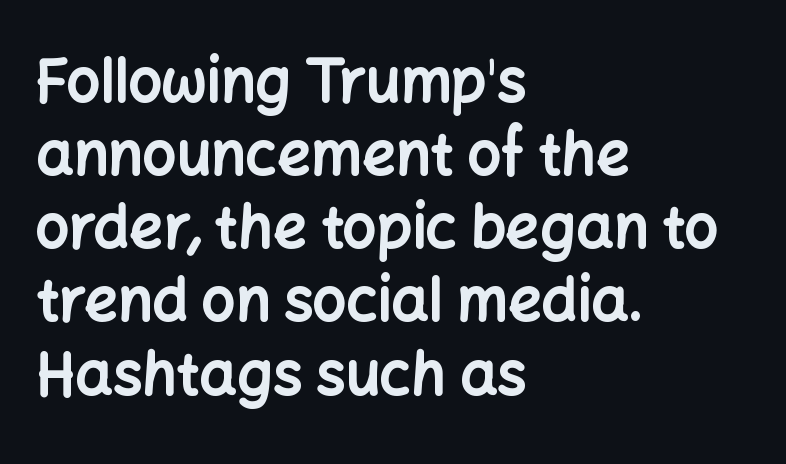
Q: Is the text bold? A: Yes.
Q: Is the text italic (slanted)? A: No, it is upright.
Q: Is the typeface a serif or a sans-serif typeface? A: Sans-serif.
Q: Is the text underlined? A: No.
Q: How is the paragraph aligned? A: Left-aligned.
Q: Is the spacing between letters normal or unusually wide? A: Normal.
Q: Width (condensed, normal, or wide)? A: Normal.
Q: Stroke contrast? A: Low.
Q: x-height? A: Medium.
Q: Monospaced? A: No.
